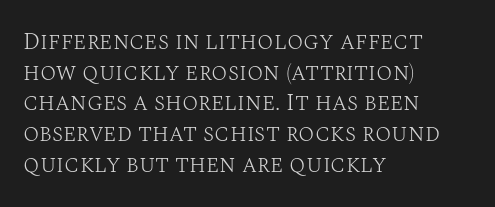
{"italic": "no", "bold": "no", "underline": "no", "align": "left", "line_spacing": "normal", "line_spacing_ratio": 1.28, "letter_spacing": "normal", "letter_spacing_em": 0.0, "glyph_px": 24}
